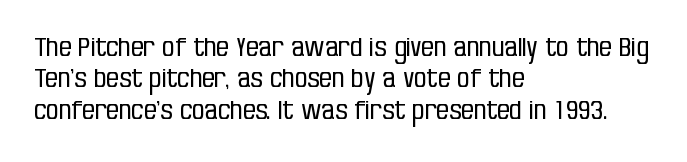
Q: Is the text bold? A: No.
Q: Is the text italic (slanted)? A: No, it is upright.
Q: Is the text underlined? A: No.
Q: How is the paragraph aligned? A: Left-aligned.
Q: Is the spacing between letters normal or unusually wide? A: Normal.
Q: Is the spacing between lines tight, normal or loose? A: Normal.
